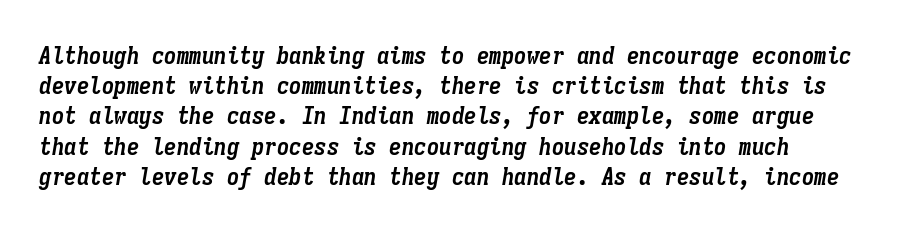
The gaps between neighbouring characters are ordinary and unremarkable. Glance below the letters and you will spot only blank space. Thick stems and heavy bowls — unmistakably bold. Caption: multi-line text, flush left, ragged right.
